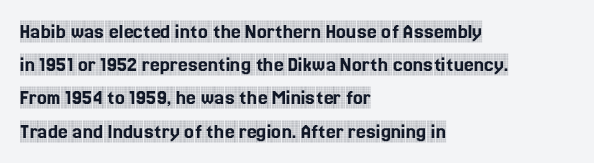
These lines keep a tight, regular rhythm from letter to letter. Vertical spacing — default. No word sits above an underline. The setting favours the left margin, as ordinary paragraphs usually do. The font's upright variant was chosen for this text.
